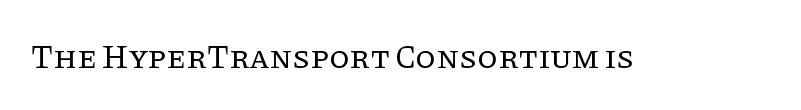
{"serif": "yes", "italic": "no", "bold": "no", "weight": "regular", "width": "normal", "stroke_contrast": "low", "x_height": "large", "monospaced": "no", "underline": "no", "letter_spacing": "normal", "letter_spacing_em": 0.0, "glyph_px": 33}
